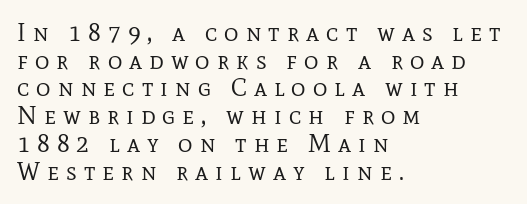
The rendering anchors every line to the left-hand side. Rendered with straight, roman letterforms. Anything drawn beneath the words? Only blank space. The passage shown has open, widely tracked lettering throughout. A quiet, ordinary-to-light weight characterises the typeface.
